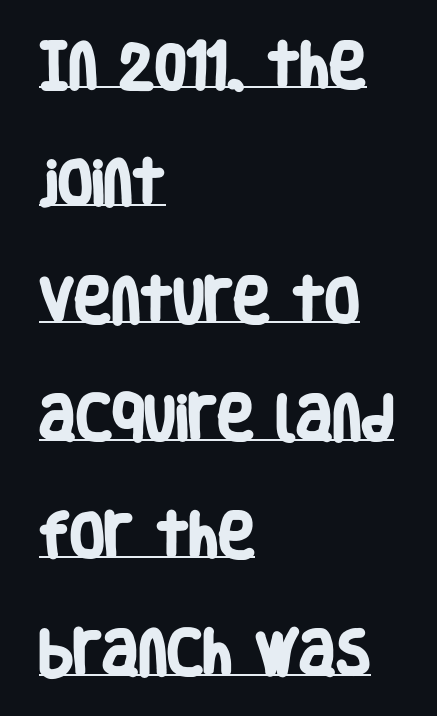
{"serif": "no", "bold": "yes", "weight": "heavy", "width": "condensed", "stroke_contrast": "low", "x_height": "large", "monospaced": "no", "underline": "yes", "align": "left", "line_spacing": "loose", "line_spacing_ratio": 2.35, "letter_spacing": "normal", "letter_spacing_em": 0.0, "glyph_px": 50}
